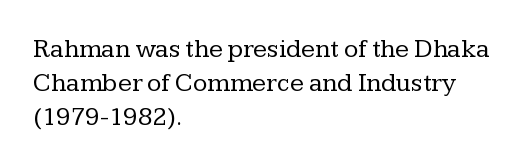
Descenders are the only things crossing below the line. All the whitespace from short lines collects on the right. Characters remain perfectly vertical along every line. The letters sit at their default tracking, neither squeezed nor spread.
